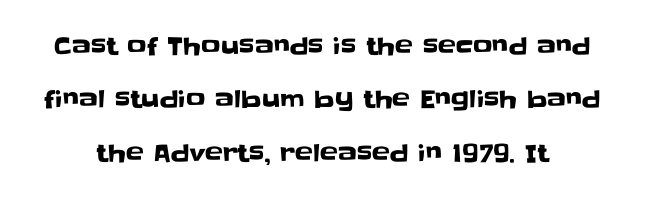
The letters sit at their default tracking, neither squeezed nor spread. This sample uses an upright cut, with every glyph sitting square on the baseline. Letters rest on an invisible, unmarked baseline. The passage shown stacks its lines with a broad gap.
